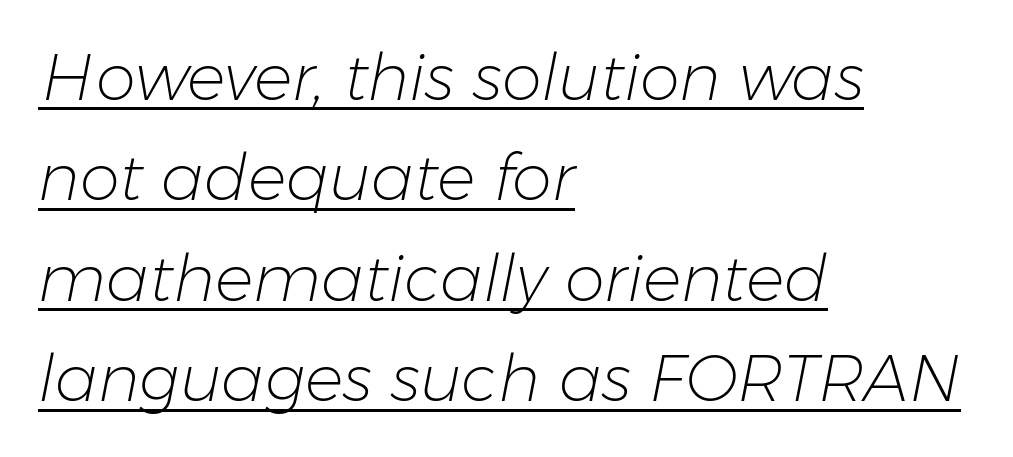
{"italic": "yes", "lean": "right", "slant_degrees": 11, "bold": "no", "weight": "light", "width": "normal", "stroke_contrast": "low", "x_height": "medium", "monospaced": "no", "underline": "yes", "align": "left", "line_spacing": "normal", "line_spacing_ratio": 1.57, "letter_spacing": "normal", "letter_spacing_em": 0.0, "glyph_px": 64}
